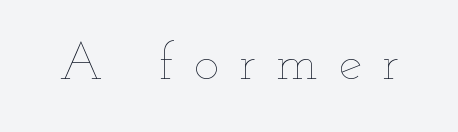
{"italic": "no", "bold": "no", "weight": "thin", "width": "wide", "stroke_contrast": "low", "x_height": "small", "monospaced": "no", "underline": "no", "letter_spacing": "wide", "letter_spacing_em": 0.38, "glyph_px": 53}
